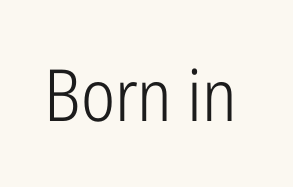
No extra tracking has been applied to these lines. Letters have the restrained weight of plain body copy at most. A roman cut, with each character standing at attention. Think of a printed novel: that variable character pitch is what you see here.
